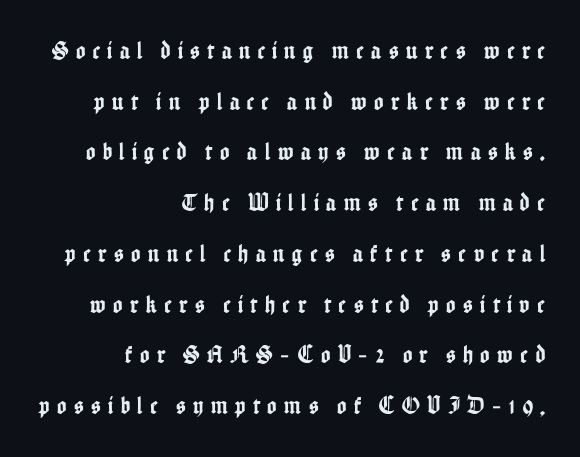
A flush-right, rag-left setting is used for this passage. Ascenders rise straight up at ninety degrees. Regarding leading, the lines here are spaced well apart. Spacing between characters has been opened up far beyond the box default.
